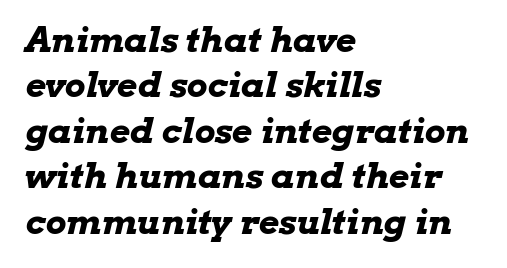
Posture: slanted. Glance below the letters and you will spot only blank space. Set as a true bold cut, around the 700 mark. Each new line begins a customary step beneath the previous one. Varying glyph widths throughout — classic text-font behaviour.
